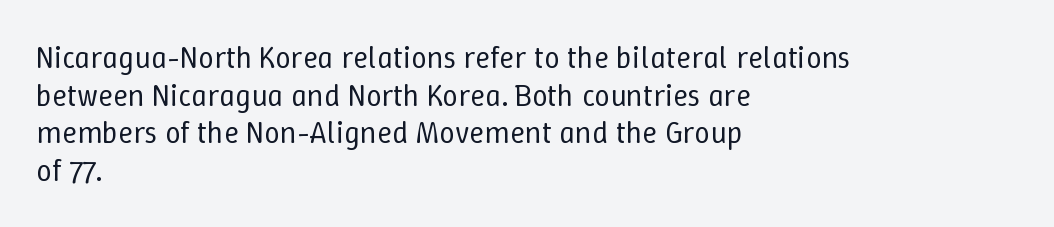
The image shows 31 px regular-weight type, upright; set left-aligned, line spacing 1.21x, normal letter spacing, not underlined; low stroke contrast and a medium x-height.
